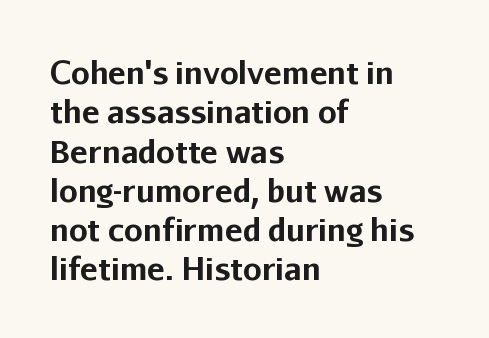
{"serif": "no", "italic": "no", "bold": "yes", "weight": "bold", "width": "normal", "stroke_contrast": "low", "x_height": "medium", "monospaced": "no", "underline": "no", "align": "left", "line_spacing": "normal", "line_spacing_ratio": 1.31, "letter_spacing": "normal", "letter_spacing_em": 0.0, "glyph_px": 30}
